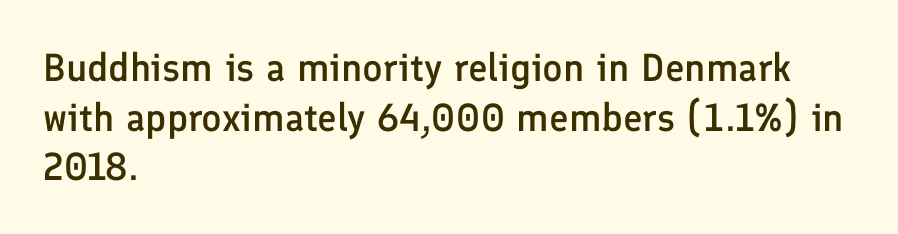
The image shows 39 px semibold sans-serif type, upright; set left-aligned, normal line spacing (1.27x), normal letter spacing, not underlined; low stroke contrast and a medium x-height.
